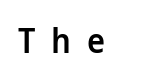
Q: Is the text bold? A: Semi-bold.
Q: Is the text italic (slanted)? A: No, it is upright.
Q: Is the typeface a serif or a sans-serif typeface? A: Sans-serif.
Q: Is the text underlined? A: No.
Q: Is the spacing between letters normal or unusually wide? A: Unusually wide.
Q: Width (condensed, normal, or wide)? A: Normal.
Q: Stroke contrast? A: Low.
Q: x-height? A: Medium.
Q: Monospaced? A: No.
